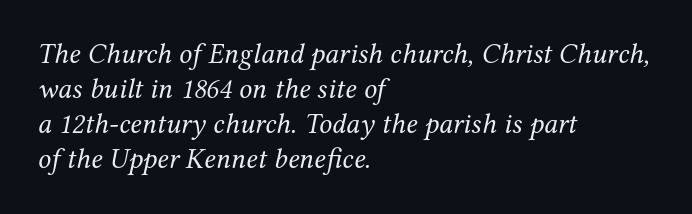
The image shows 29 px regular-weight serif type, italic (leaning right); set left-aligned, line spacing 1.21x, normal letter spacing, not underlined; medium stroke contrast and a medium x-height.
